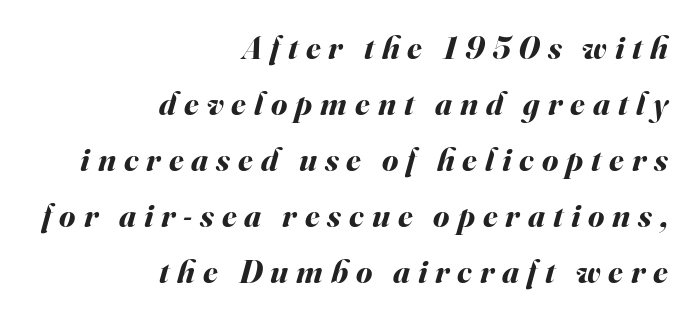
{"italic": "yes", "lean": "right", "slant_degrees": 16, "bold": "yes", "weight": "bold", "width": "normal", "stroke_contrast": "medium", "x_height": "small", "monospaced": "no", "underline": "no", "align": "right", "line_spacing": "normal", "line_spacing_ratio": 1.7, "letter_spacing": "wide", "letter_spacing_em": 0.24, "glyph_px": 33}
